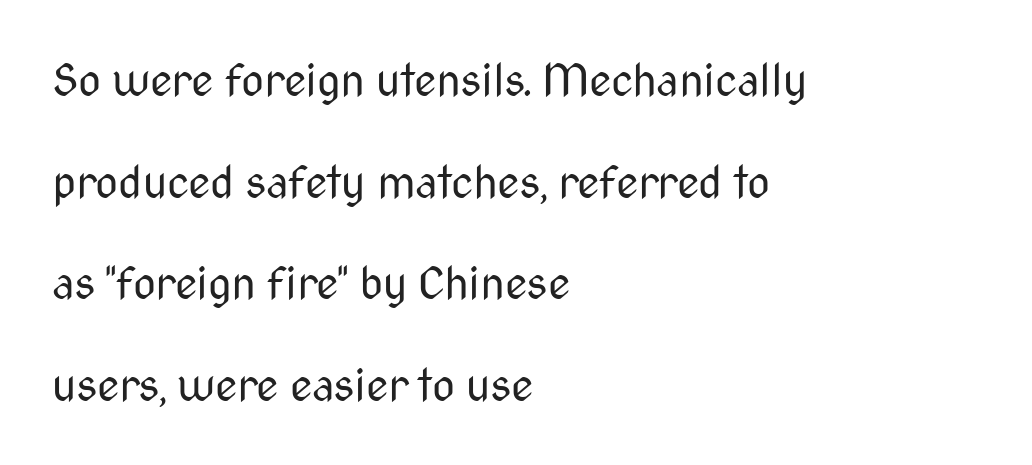
I'd call this a sans setting — the letters go barefoot. Descenders hang freely into open space. The cut favours lightness, reaching ordinary text weight at its darkest. Each letter keeps its own natural width here, so spacing adapts to shape.
